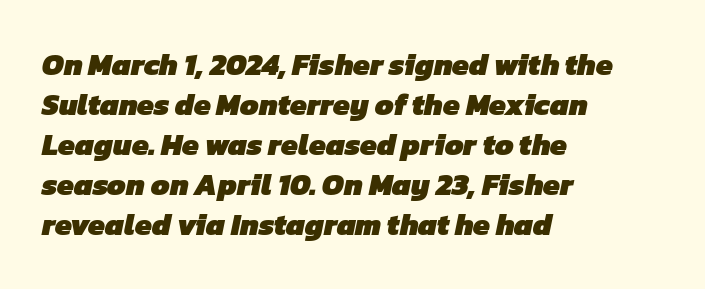
The image shows 30 px heavy sans-serif type; set left-aligned, normal line spacing (1.33x), normal letter spacing, not underlined; low stroke contrast and a medium x-height.
